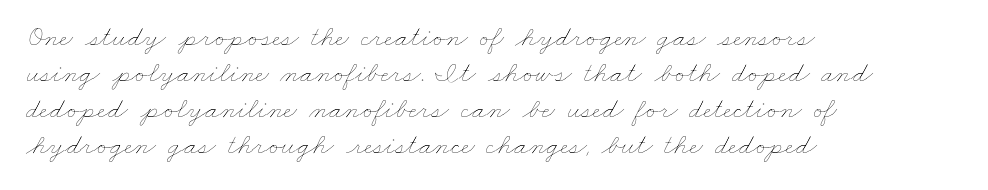
Q: Is the text bold? A: No.
Q: Is the text underlined? A: No.
Q: How is the paragraph aligned? A: Left-aligned.
Q: Is the spacing between letters normal or unusually wide? A: Normal.
Q: Width (condensed, normal, or wide)? A: Wide.
Q: Stroke contrast? A: Low.
Q: x-height? A: Small.
Q: Monospaced? A: No.
